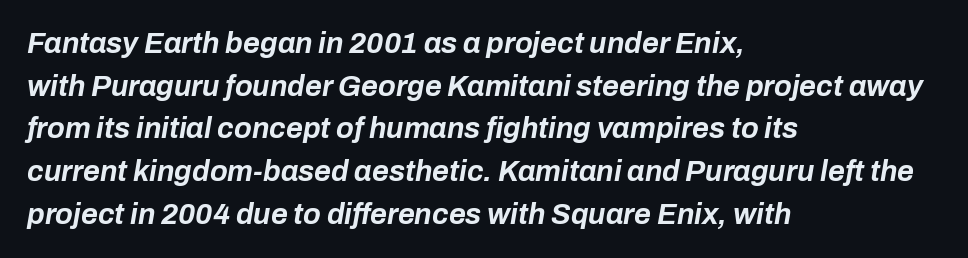
Q: Is the text bold? A: Yes.
Q: Is the text italic (slanted)? A: Yes, it leans right by about 10 degrees.
Q: Is the text underlined? A: No.
Q: How is the paragraph aligned? A: Left-aligned.
Q: Is the spacing between letters normal or unusually wide? A: Normal.
Q: Is the spacing between lines tight, normal or loose? A: Normal.
Q: Width (condensed, normal, or wide)? A: Normal.
Q: Stroke contrast? A: Low.
Q: x-height? A: Medium.
Q: Monospaced? A: No.
